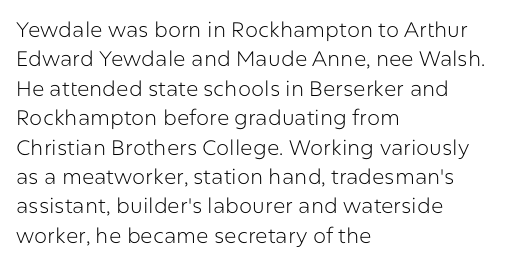
The image shows 21 px text type, upright; set left-aligned, normal line spacing (1.4x), normal letter spacing, not underlined.
